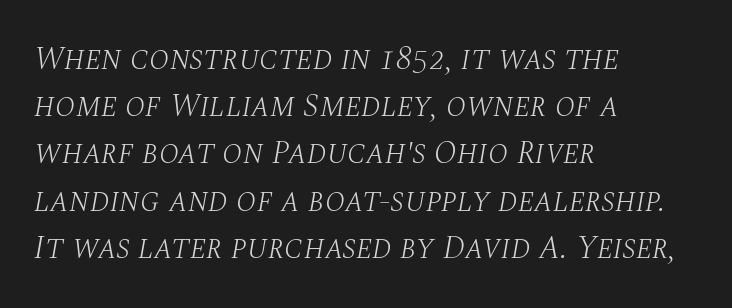
Q: Is the text bold? A: No.
Q: Is the text italic (slanted)? A: Yes, it leans right by about 10 degrees.
Q: Is the typeface a serif or a sans-serif typeface? A: Serif.
Q: Is the text underlined? A: No.
Q: How is the paragraph aligned? A: Left-aligned.
Q: Is the spacing between letters normal or unusually wide? A: Normal.
Q: Is the spacing between lines tight, normal or loose? A: Normal.
Q: Width (condensed, normal, or wide)? A: Normal.
Q: Stroke contrast? A: Medium.
Q: x-height? A: Large.
Q: Monospaced? A: No.
